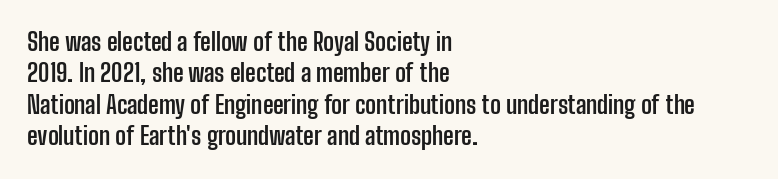
{"italic": "no", "bold": "yes", "underline": "no", "align": "left", "line_spacing": "normal", "line_spacing_ratio": 1.31, "letter_spacing": "normal", "letter_spacing_em": 0.0, "glyph_px": 24}
